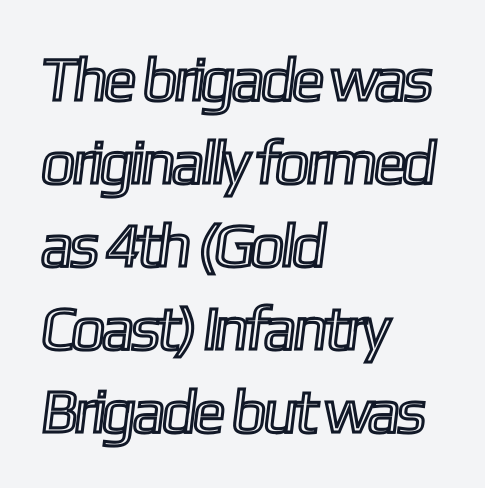
{"width": "condensed", "x_height": "medium", "monospaced": "no", "underline": "no", "align": "left", "line_spacing": "normal", "line_spacing_ratio": 1.34, "letter_spacing": "normal", "letter_spacing_em": 0.0, "glyph_px": 62}
